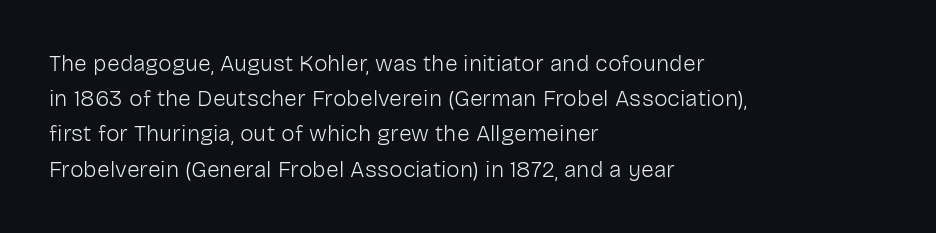
A typesetter would call this leading conventional body-copy spacing. Casual observation: everything's shoved over to the left. Counters stay open thanks to moderate or lighter strokes. The lettering stays uniformly vertical, giving the passage a roman look. No extra tracking has been applied to these lines. The gap between lines stays unmarked.
